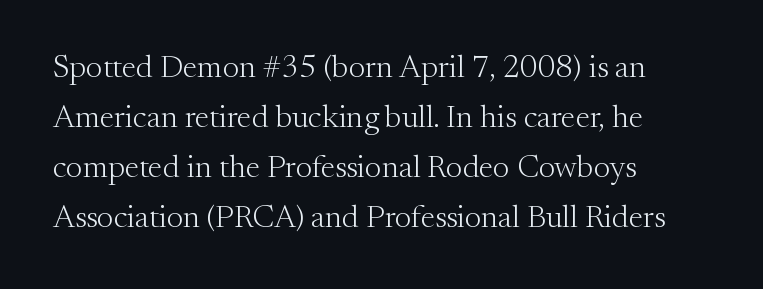
Posture: straight, roman, zero tilt. One-word summary of the alignment: left. The characters display serif detailing at their extremities. Compared with typical body copy, the letter spacing here is the same. These lines are rendered in a variable-pitch font. The strokes are not fattened; the text isn't bold.
